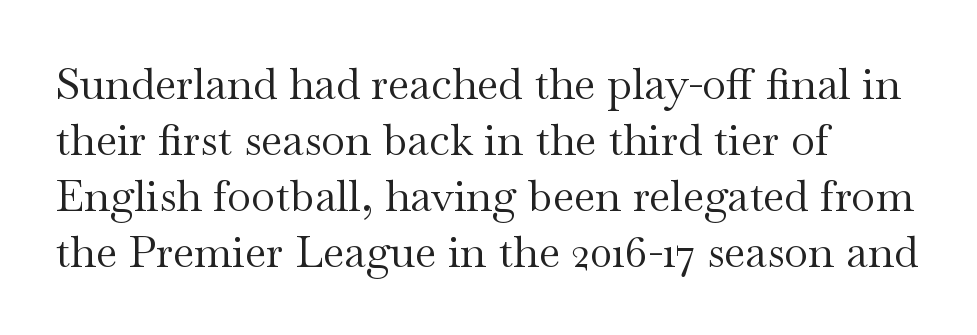
The image shows 44 px regular-weight, wide serif type, upright; set left-aligned, normal line spacing (1.27x), normal letter spacing, not underlined; medium stroke contrast and a small x-height.
